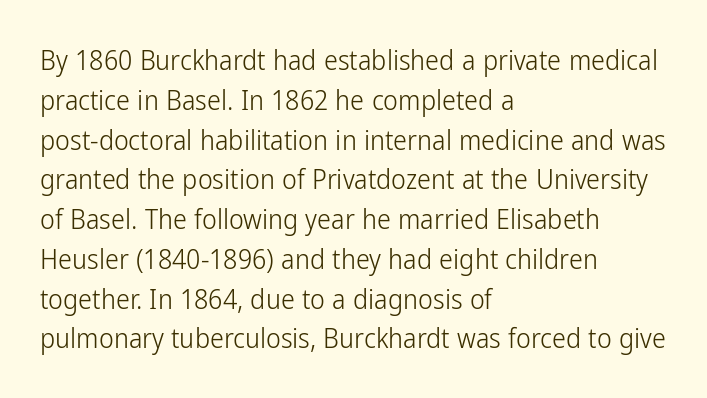
The image shows 28 px light, condensed sans-serif type, upright; set left-aligned, normal line spacing (1.42x), normal letter spacing, not underlined; low stroke contrast and a medium x-height.
